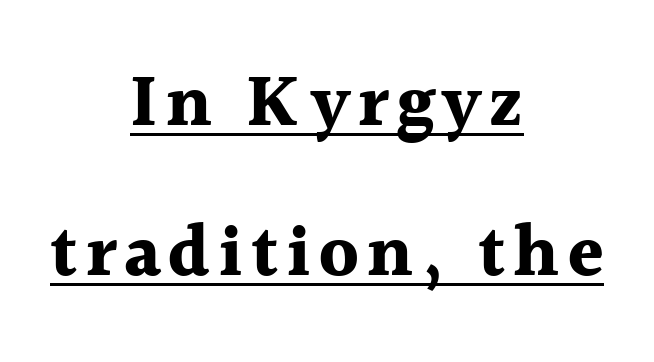
{"serif": "yes", "italic": "no", "bold": "yes", "weight": "bold", "width": "normal", "x_height": "medium", "monospaced": "no", "underline": "yes", "align": "center", "line_spacing": "loose", "line_spacing_ratio": 2.08, "glyph_px": 72}
